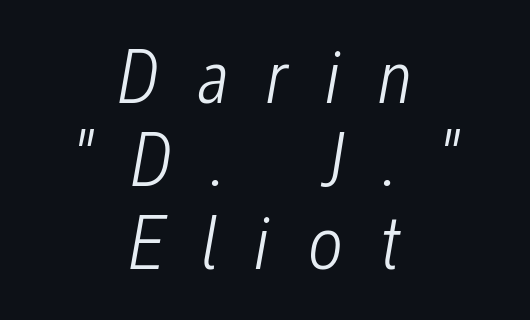
The image shows 77 px light, condensed type, italic (leaning right); set centered, tight line spacing (1.08x), unusually wide letter spacing (+0.48 em), not underlined; low stroke contrast and a medium x-height.
